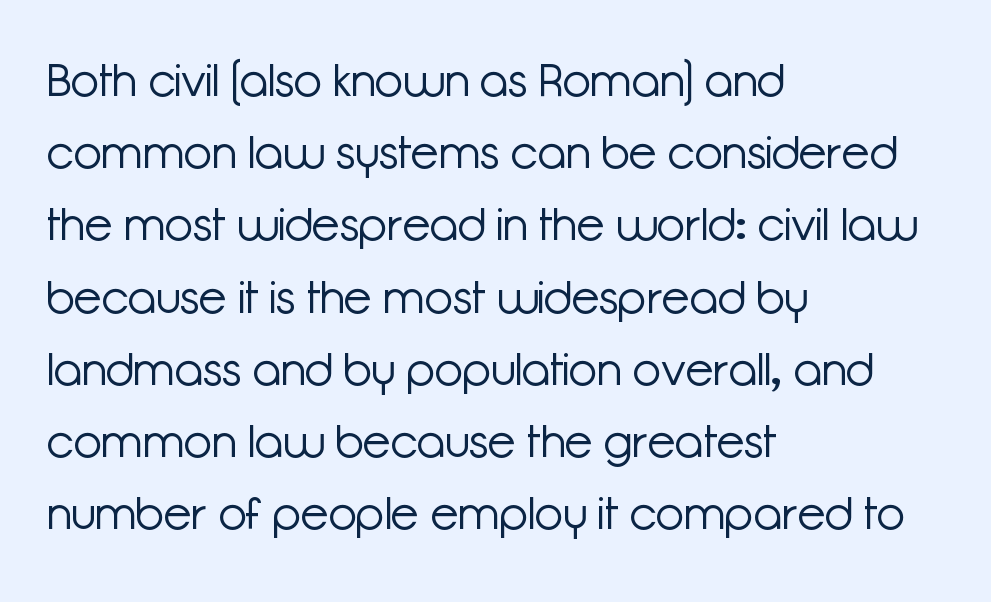
{"serif": "no", "italic": "no", "bold": "no", "weight": "light", "width": "normal", "stroke_contrast": "low", "x_height": "medium", "monospaced": "no", "underline": "no", "align": "left", "line_spacing": "normal", "line_spacing_ratio": 1.57, "letter_spacing": "normal", "letter_spacing_em": 0.0, "glyph_px": 46}
